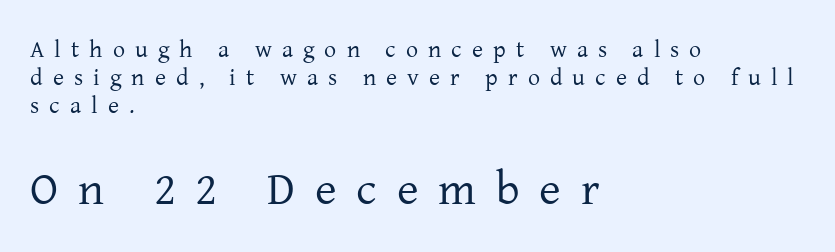
Weight class: somewhere from thin through regular. Characters follow at a spacing far wider than the type designer built in. A serif font was chosen for this passage. Look at the glyph heights: the lower group is clearly the bigger setting. The area under the type is left untouched.
